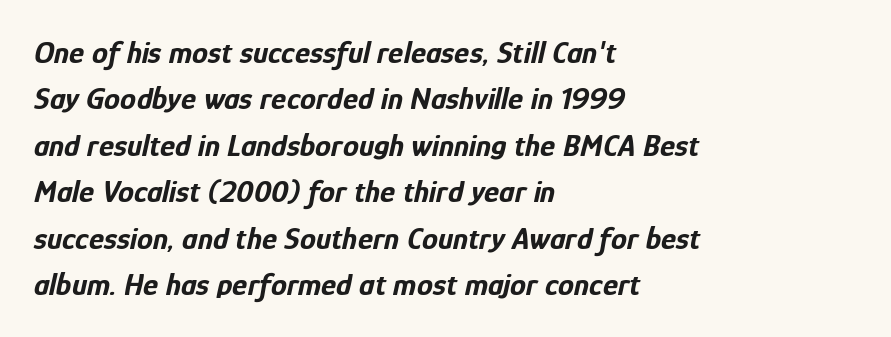
Q: Is the text bold? A: Yes.
Q: Is the text italic (slanted)? A: Yes, it leans right by about 12 degrees.
Q: Is the text underlined? A: No.
Q: How is the paragraph aligned? A: Left-aligned.
Q: Is the spacing between letters normal or unusually wide? A: Normal.
Q: Is the spacing between lines tight, normal or loose? A: Normal.
Q: Width (condensed, normal, or wide)? A: Condensed.
Q: Stroke contrast? A: Low.
Q: x-height? A: Medium.
Q: Monospaced? A: No.
